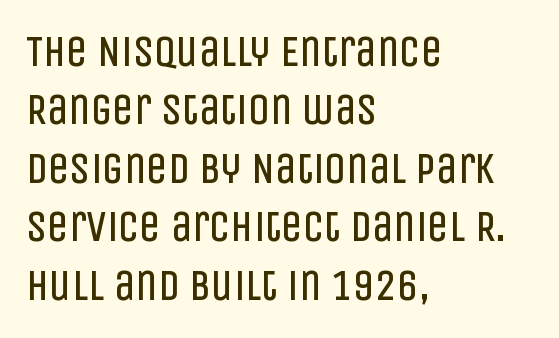
A typesetter would call this proportional, since set widths differ per character. How are the letters spaced? Ordinarily, with no added tracking. Vertical spacing — default. Unbolded letterforms with no extra heft. This rendering uses left alignment, leaving the right contour irregular.
